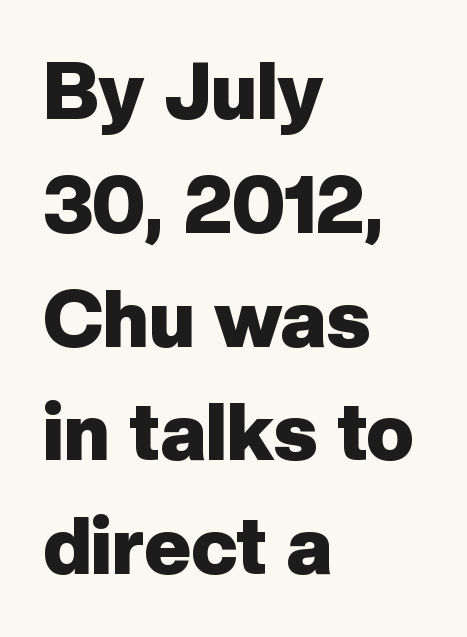
{"serif": "no", "italic": "no", "bold": "yes", "weight": "heavy", "width": "normal", "stroke_contrast": "low", "x_height": "medium", "monospaced": "no", "underline": "no", "align": "left", "line_spacing": "normal", "line_spacing_ratio": 1.44, "letter_spacing": "normal", "letter_spacing_em": 0.0, "glyph_px": 79}
